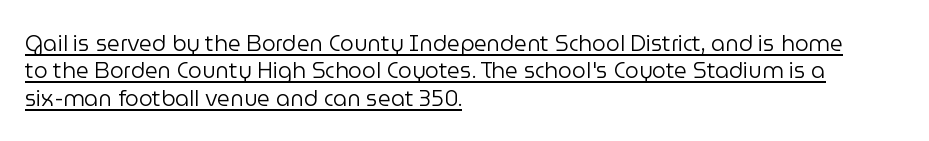
Q: Is the text bold? A: No.
Q: Is the text italic (slanted)? A: No, it is upright.
Q: Is the text underlined? A: Yes.
Q: How is the paragraph aligned? A: Left-aligned.
Q: Is the spacing between letters normal or unusually wide? A: Normal.
Q: Is the spacing between lines tight, normal or loose? A: Normal.
